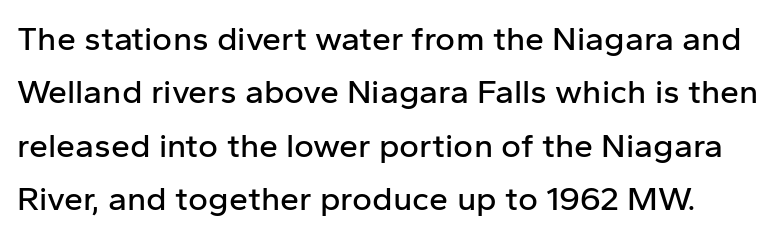
Q: Is the text italic (slanted)? A: No, it is upright.
Q: Is the typeface a serif or a sans-serif typeface? A: Sans-serif.
Q: Is the text underlined? A: No.
Q: Is the spacing between letters normal or unusually wide? A: Normal.
Q: Is the spacing between lines tight, normal or loose? A: Normal.
Q: Width (condensed, normal, or wide)? A: Normal.
Q: Stroke contrast? A: Low.
Q: x-height? A: Medium.
Q: Monospaced? A: No.
